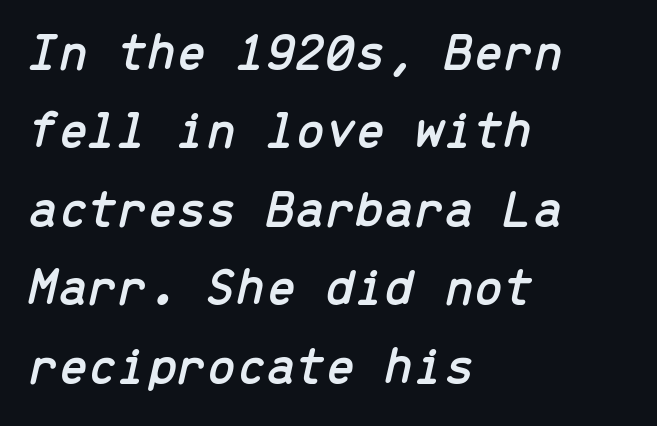
{"italic": "yes", "lean": "right", "slant_degrees": 13, "width": "normal", "stroke_contrast": "low", "x_height": "medium", "monospaced": "yes", "underline": "no", "align": "left", "line_spacing": "normal", "line_spacing_ratio": 1.48, "letter_spacing": "normal", "letter_spacing_em": 0.0, "glyph_px": 53}
